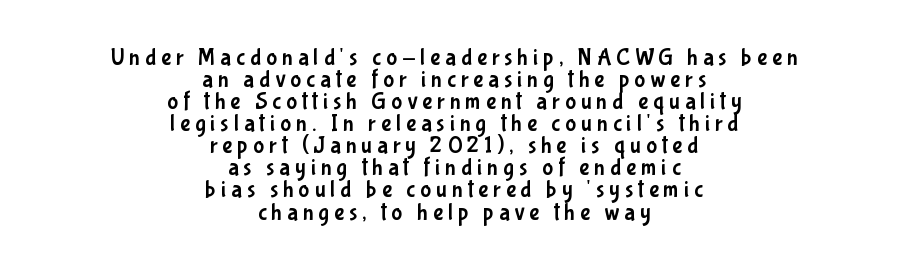
{"italic": "no", "underline": "no", "align": "center", "line_spacing": "tight", "line_spacing_ratio": 0.96, "letter_spacing": "wide", "letter_spacing_em": 0.22, "glyph_px": 23}
